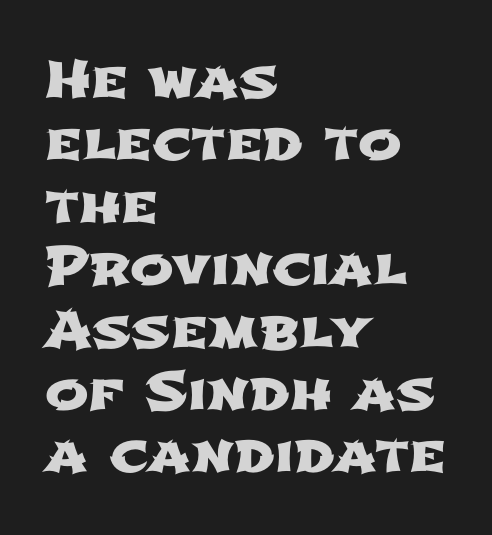
This sample has the flowing, uneven cadence of proportional lettering. Descender tails drop into unmarked territory. Short note: letters normally spaced. Which margin do the lines hug? The left one — the right edge is uneven.
